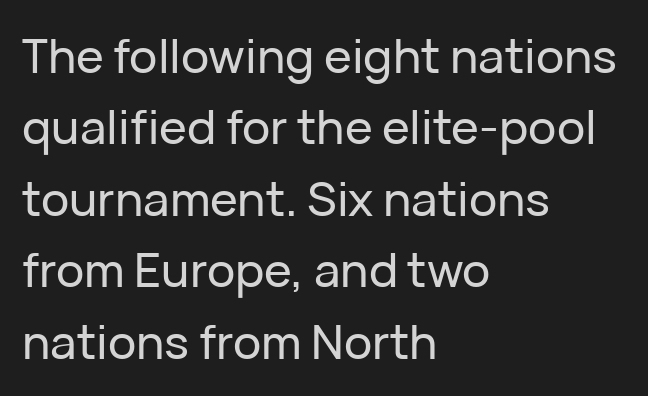
Posture: straight, roman, zero tilt. Reading down the column, the eye jumps a familiar distance to each next line. The compositor pushed each line to the left boundary. Underlining? Definitely not there.
